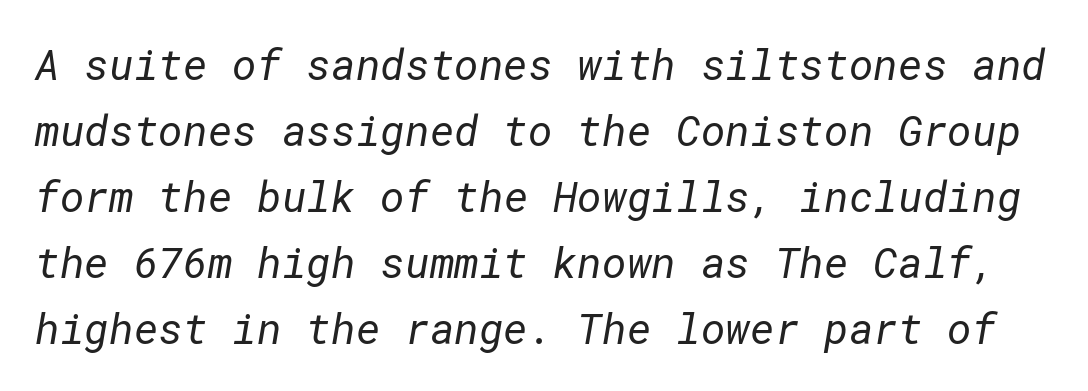
The image shows 42 px regular-weight sans-serif type; set normal line spacing (1.57x), normal letter spacing, not underlined; low stroke contrast and a medium x-height.
